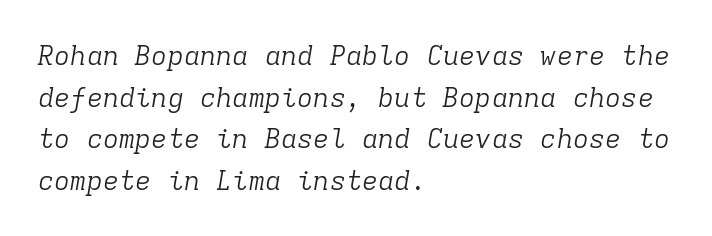
Each word holds together tightly as a unit, with standard inter-letter gaps. Casual observation: everything's shoved over to the left. Does the lettering tilt? It does — this is italic. The specimen omits any rule beneath the text block's lines. Is the stroke heavy? The answer is a plain regular-or-lighter. Summary of vertical rhythm: regular, with standard interline spacing.
